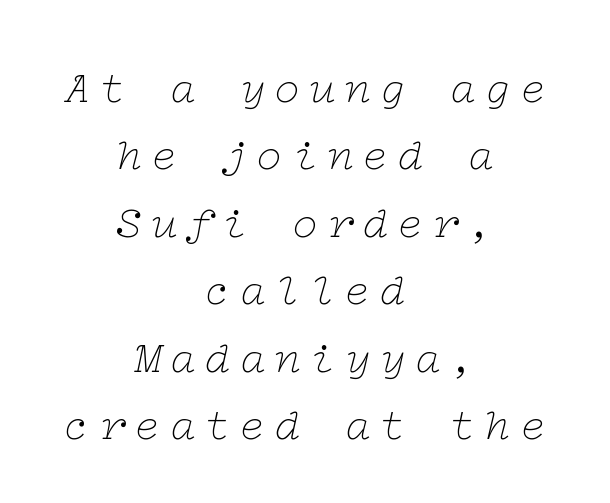
Q: Is the text bold? A: No.
Q: Is the text italic (slanted)? A: Yes, it leans right by about 12 degrees.
Q: Is the typeface a serif or a sans-serif typeface? A: Serif.
Q: Is the text underlined? A: No.
Q: How is the paragraph aligned? A: Centered.
Q: Is the spacing between lines tight, normal or loose? A: Normal.
Q: Width (condensed, normal, or wide)? A: Wide.
Q: Stroke contrast? A: Low.
Q: x-height? A: Medium.
